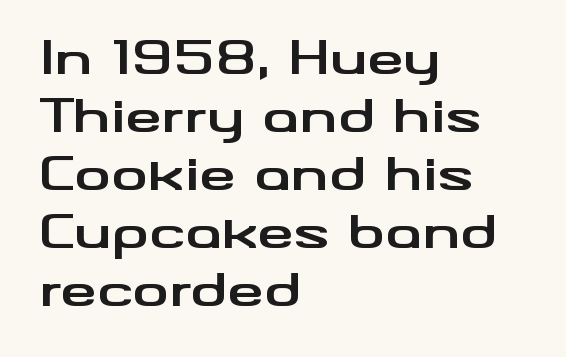
Q: Is the text bold? A: Yes.
Q: Is the text italic (slanted)? A: No, it is upright.
Q: Is the typeface a serif or a sans-serif typeface? A: Sans-serif.
Q: Is the text underlined? A: No.
Q: How is the paragraph aligned? A: Left-aligned.
Q: Is the spacing between letters normal or unusually wide? A: Normal.
Q: Is the spacing between lines tight, normal or loose? A: Normal.
Q: Width (condensed, normal, or wide)? A: Wide.
Q: Stroke contrast? A: Medium.
Q: x-height? A: Small.
Q: Monospaced? A: No.
